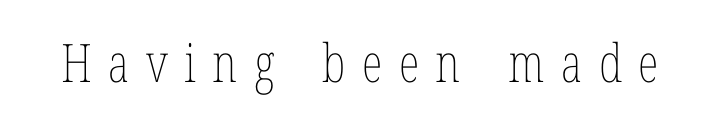
The image shows 53 px thin, condensed type, upright; set unusually wide letter spacing (+0.31 em), not underlined; low stroke contrast and a medium x-height.
